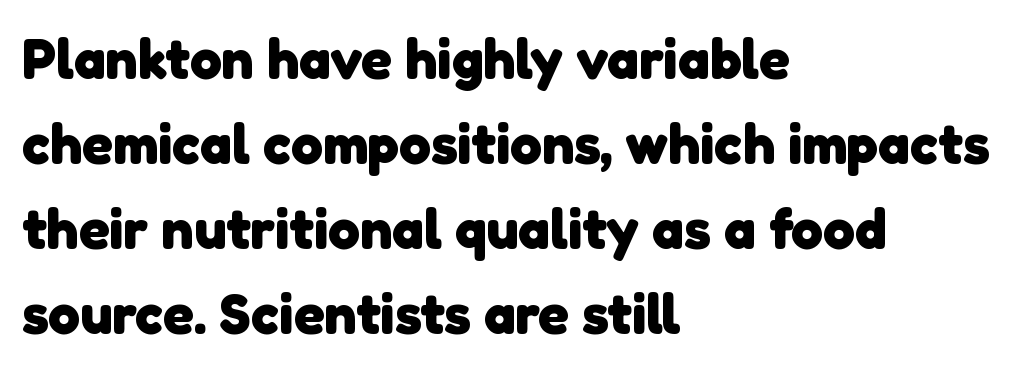
Q: Is the text bold? A: Yes.
Q: Is the typeface a serif or a sans-serif typeface? A: Sans-serif.
Q: Is the text underlined? A: No.
Q: How is the paragraph aligned? A: Left-aligned.
Q: Is the spacing between letters normal or unusually wide? A: Normal.
Q: Is the spacing between lines tight, normal or loose? A: Normal.
Q: Width (condensed, normal, or wide)? A: Normal.
Q: Stroke contrast? A: Low.
Q: x-height? A: Medium.
Q: Monospaced? A: No.
